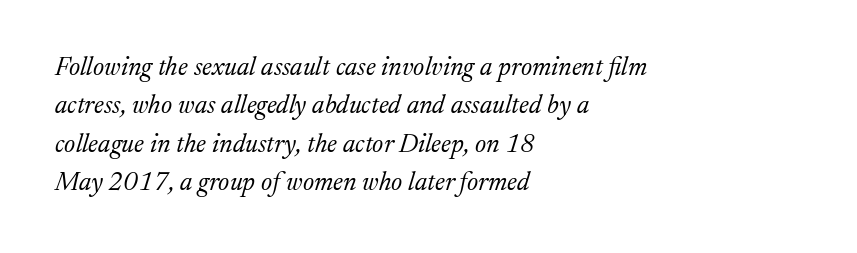
{"italic": "yes", "lean": "right", "slant_degrees": 17, "bold": "no", "underline": "no", "align": "left", "line_spacing": "normal", "line_spacing_ratio": 1.48, "letter_spacing": "normal", "letter_spacing_em": 0.0, "glyph_px": 26}
